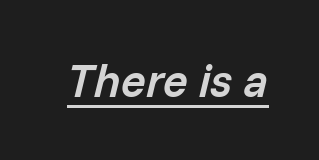
The image shows 46 px semibold type, italic (leaning right); set normal letter spacing, underlined; low stroke contrast and a medium x-height.
